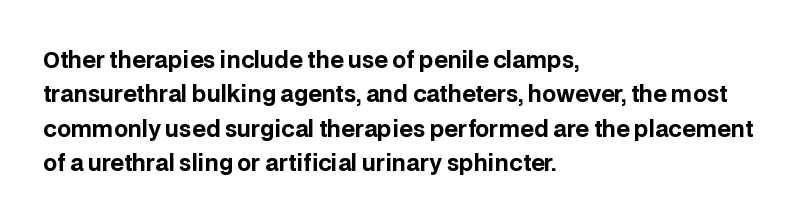
Q: Is the text bold? A: Yes.
Q: Is the text italic (slanted)? A: No, it is upright.
Q: Is the text underlined? A: No.
Q: How is the paragraph aligned? A: Left-aligned.
Q: Is the spacing between letters normal or unusually wide? A: Normal.
Q: Is the spacing between lines tight, normal or loose? A: Normal.
